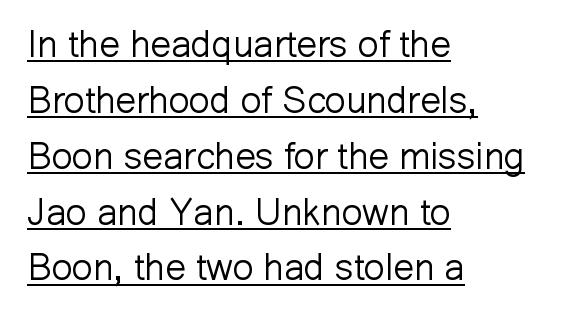
Q: Is the text bold? A: No.
Q: Is the text italic (slanted)? A: No, it is upright.
Q: Is the typeface a serif or a sans-serif typeface? A: Sans-serif.
Q: Is the text underlined? A: Yes.
Q: How is the paragraph aligned? A: Left-aligned.
Q: Is the spacing between letters normal or unusually wide? A: Normal.
Q: Is the spacing between lines tight, normal or loose? A: Normal.
Q: Width (condensed, normal, or wide)? A: Normal.
Q: Stroke contrast? A: Low.
Q: x-height? A: Medium.
Q: Monospaced? A: No.
